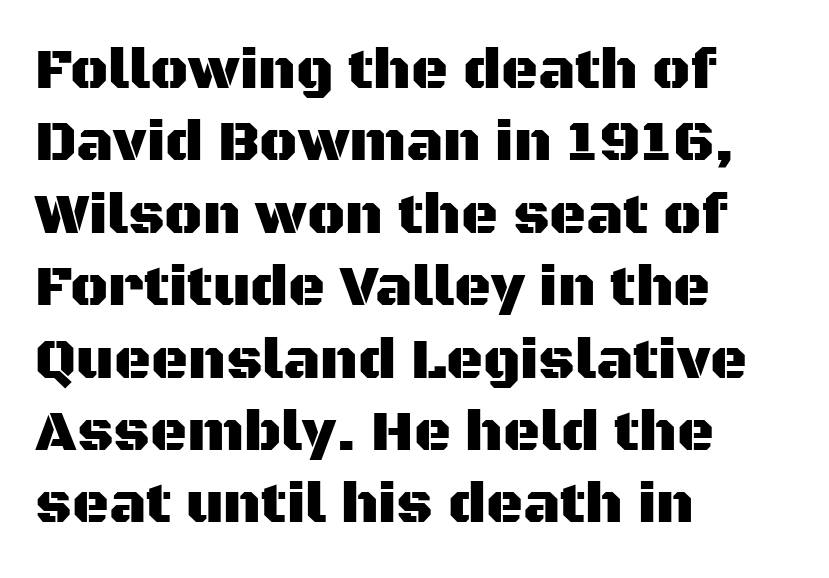
{"serif": "no", "italic": "no", "width": "normal", "stroke_contrast": "medium", "x_height": "large", "monospaced": "no", "underline": "no", "align": "left", "line_spacing": "normal", "line_spacing_ratio": 1.27, "letter_spacing": "normal", "letter_spacing_em": 0.0, "glyph_px": 57}
